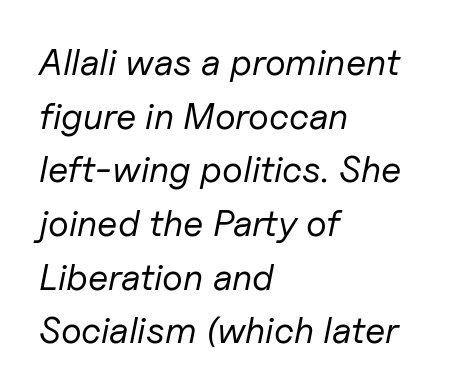
{"italic": "yes", "lean": "right", "slant_degrees": 11, "bold": "no", "weight": "regular", "width": "normal", "stroke_contrast": "low", "x_height": "medium", "monospaced": "no", "underline": "no", "align": "left", "line_spacing": "normal", "line_spacing_ratio": 1.45, "letter_spacing": "normal", "letter_spacing_em": 0.0, "glyph_px": 37}
